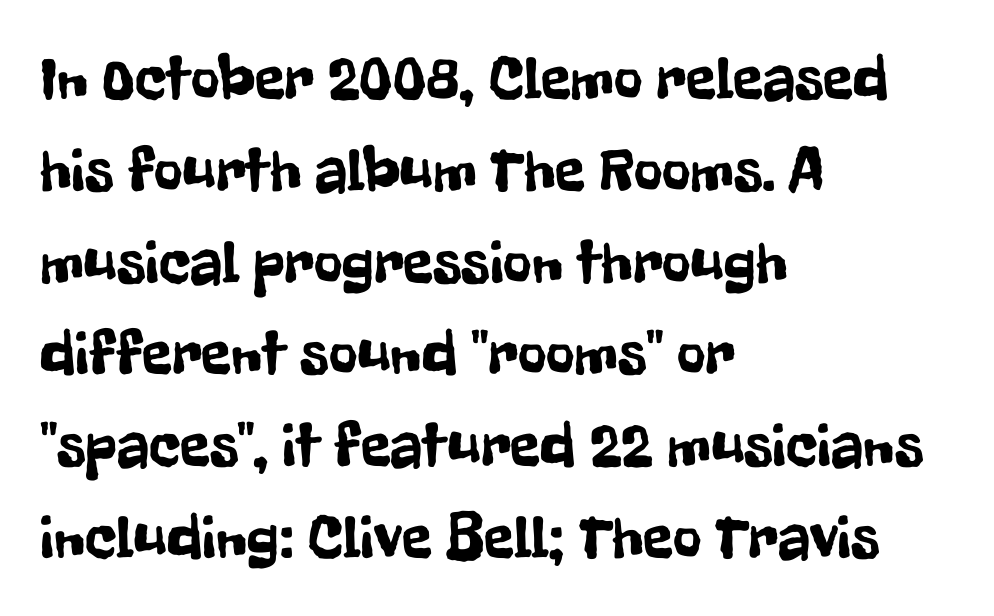
The image shows 62 px condensed sans-serif type, upright; set left-aligned, normal line spacing (1.48x), normal letter spacing, not underlined; low stroke contrast and a medium x-height.
